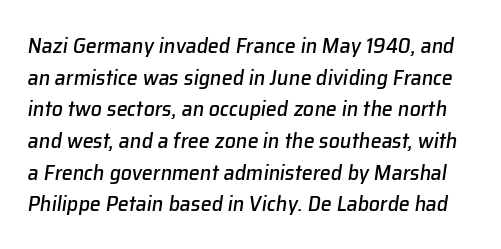
The image shows 22 px text type, italic (leaning right); set normal line spacing (1.44x), normal letter spacing, not underlined.
